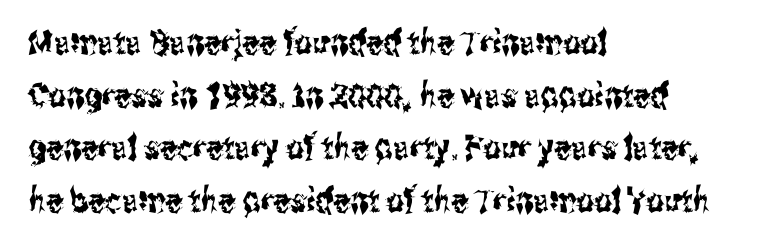
Q: Is the text italic (slanted)? A: No, it is upright.
Q: Is the typeface a serif or a sans-serif typeface? A: Sans-serif.
Q: Is the text underlined? A: No.
Q: How is the paragraph aligned? A: Left-aligned.
Q: Is the spacing between letters normal or unusually wide? A: Normal.
Q: Is the spacing between lines tight, normal or loose? A: Normal.
Q: Width (condensed, normal, or wide)? A: Condensed.
Q: Stroke contrast? A: Medium.
Q: x-height? A: Medium.
Q: Monospaced? A: No.
